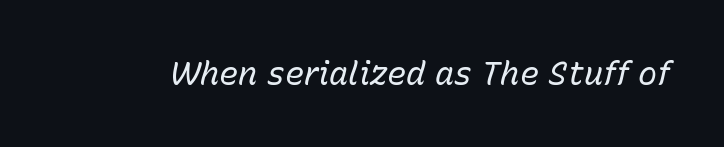
The image shows 32 px regular-weight type, italic (leaning right); set normal letter spacing, not underlined; low stroke contrast and a medium x-height.
